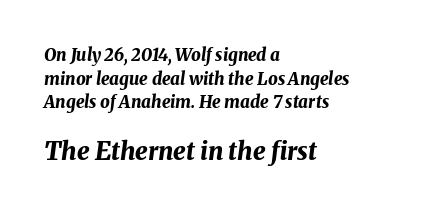
The image shows 25 px bold type, italic (leaning right); set left-aligned, normal line spacing (1.39x), normal letter spacing, not underlined; the second (bottom) block is 1.47x larger.
